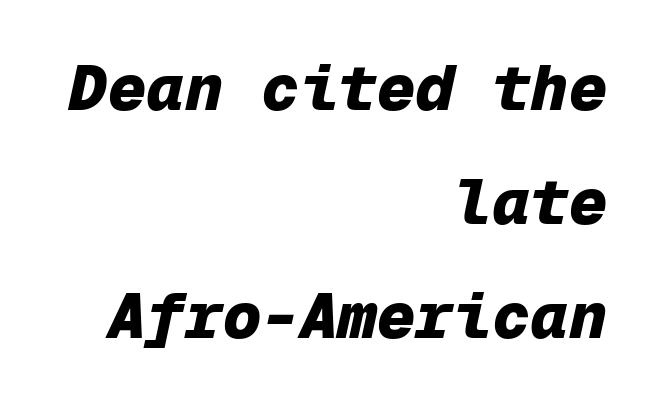
{"italic": "yes", "lean": "right", "slant_degrees": 12, "bold": "yes", "weight": "heavy", "width": "normal", "stroke_contrast": "low", "x_height": "medium", "monospaced": "yes", "underline": "no", "align": "right", "line_spacing_ratio": 1.78, "letter_spacing": "normal", "letter_spacing_em": 0.0, "glyph_px": 64}
